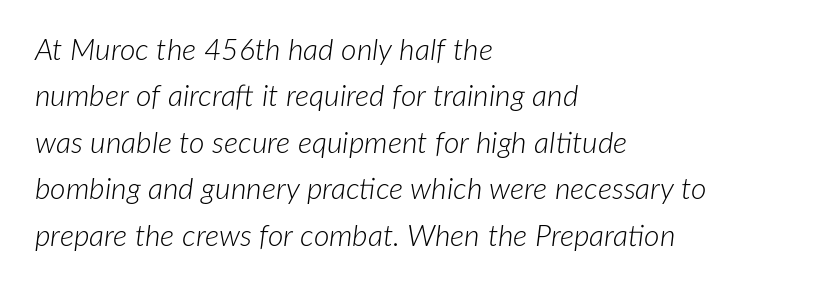
{"italic": "yes", "lean": "right", "slant_degrees": 7, "bold": "no", "weight": "light", "width": "normal", "stroke_contrast": "low", "x_height": "medium", "monospaced": "no", "underline": "no", "align": "left", "line_spacing": "normal", "line_spacing_ratio": 1.55, "letter_spacing": "normal", "letter_spacing_em": 0.0, "glyph_px": 30}
